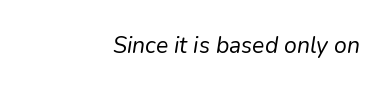
The image shows 23 px text type, italic (leaning right); set right-aligned, normal letter spacing, not underlined.
